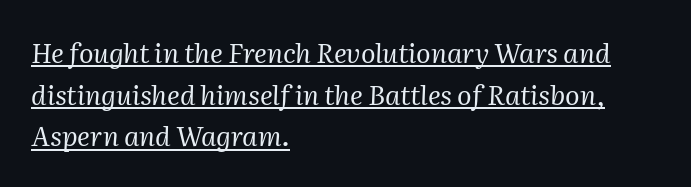
These lines were composed using italics. Has an underline been added? It has. The tracking reads as untouched default to a designer's eye. Compared with typical paragraphs, the rows here are spaced about the same.
